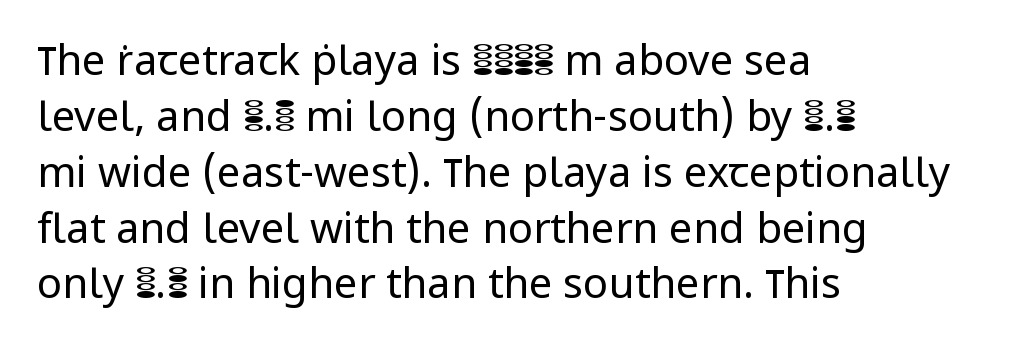
{"serif": "no", "italic": "no", "bold": "no", "weight": "regular", "width": "normal", "stroke_contrast": "low", "x_height": "medium", "monospaced": "no", "underline": "no", "align": "left", "line_spacing": "normal", "line_spacing_ratio": 1.33, "letter_spacing": "normal", "letter_spacing_em": 0.0, "glyph_px": 42}
